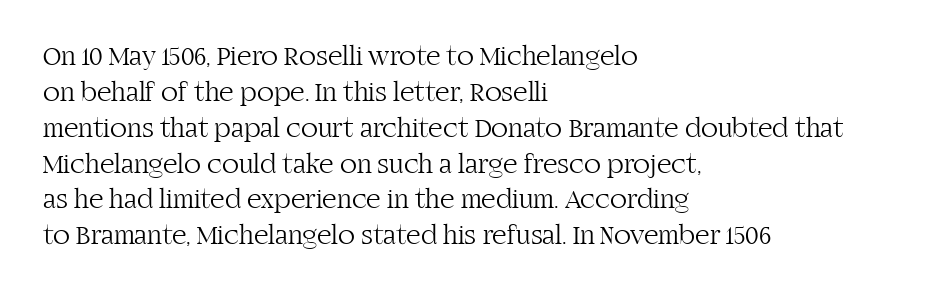
Q: Is the text bold? A: No.
Q: Is the text italic (slanted)? A: No, it is upright.
Q: Is the typeface a serif or a sans-serif typeface? A: Serif.
Q: Is the text underlined? A: No.
Q: How is the paragraph aligned? A: Left-aligned.
Q: Is the spacing between letters normal or unusually wide? A: Normal.
Q: Is the spacing between lines tight, normal or loose? A: Normal.
Q: Width (condensed, normal, or wide)? A: Normal.
Q: Stroke contrast? A: High.
Q: x-height? A: Large.
Q: Monospaced? A: No.
